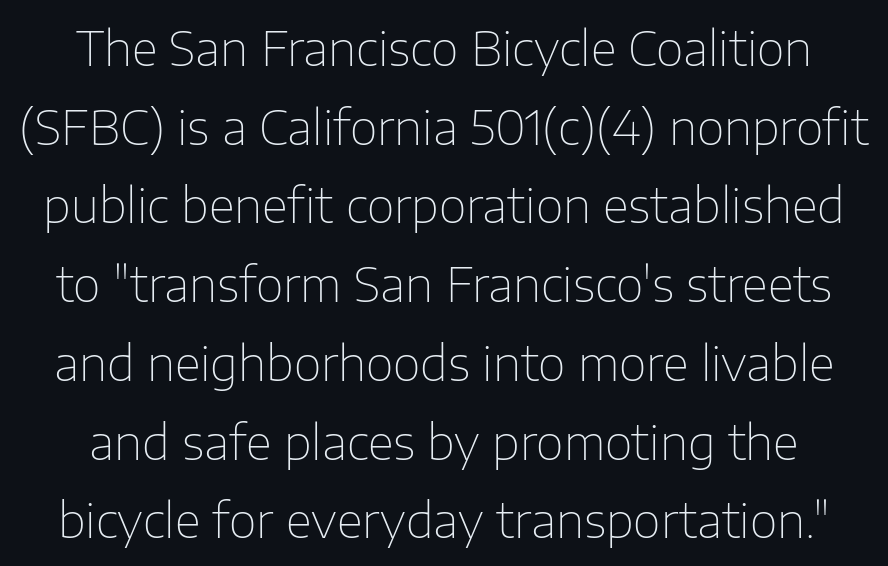
The image shows 48 px thin sans-serif type, upright; set normal line spacing (1.64x), normal letter spacing, not underlined; low stroke contrast and a medium x-height.
